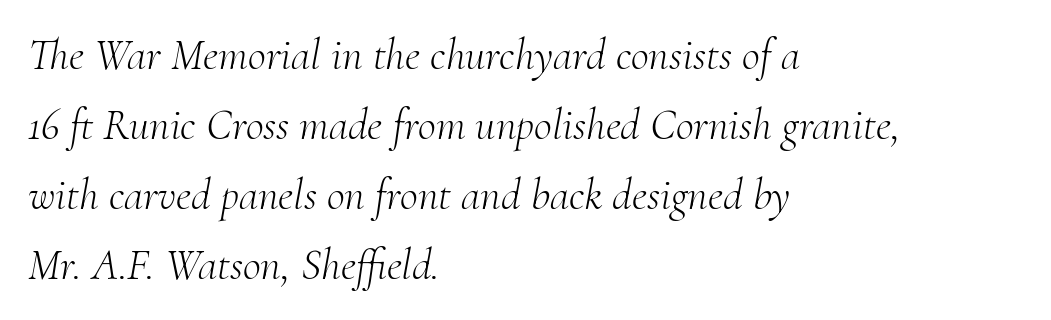
{"serif": "yes", "italic": "yes", "lean": "right", "slant_degrees": 10, "bold": "no", "weight": "light", "width": "normal", "stroke_contrast": "medium", "x_height": "small", "monospaced": "no", "underline": "no", "align": "left", "line_spacing": "normal", "line_spacing_ratio": 1.59, "letter_spacing": "normal", "letter_spacing_em": 0.0, "glyph_px": 44}
